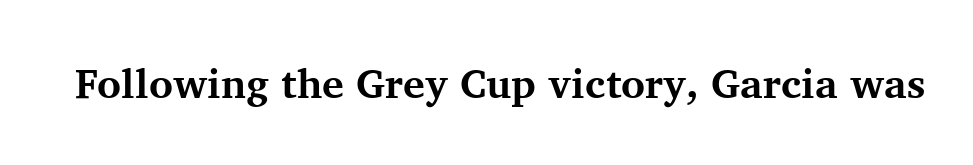
{"serif": "yes", "italic": "no", "bold": "yes", "weight": "bold", "width": "normal", "stroke_contrast": "medium", "x_height": "medium", "monospaced": "no", "underline": "no", "letter_spacing": "normal", "letter_spacing_em": 0.0, "glyph_px": 41}
